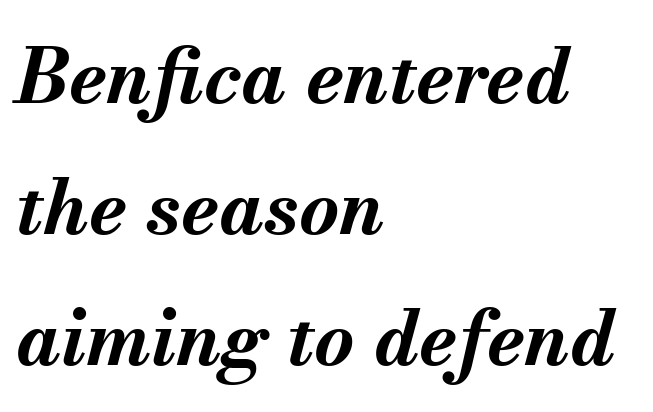
The image shows 77 px bold type, italic (leaning right); set left-aligned, normal line spacing (1.7x), normal letter spacing, not underlined; medium stroke contrast and a small x-height.
